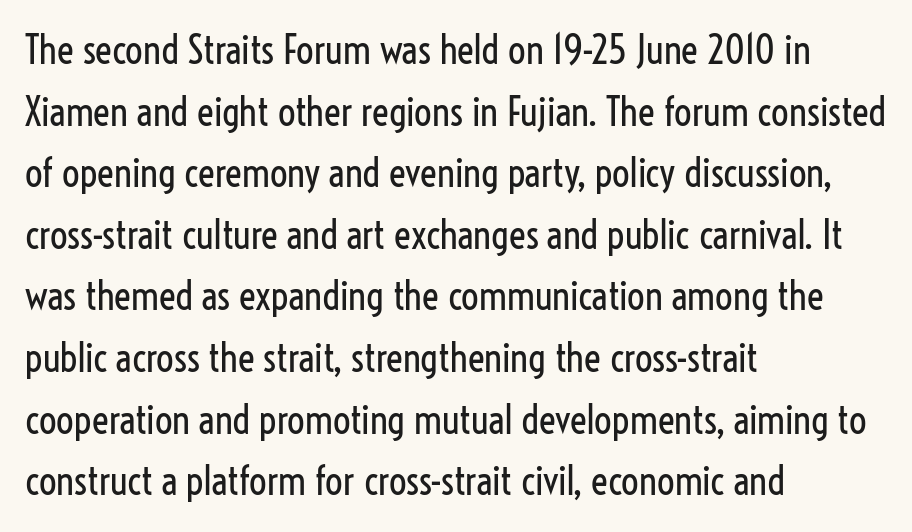
Q: Is the text bold? A: No.
Q: Is the text italic (slanted)? A: No, it is upright.
Q: Is the typeface a serif or a sans-serif typeface? A: Sans-serif.
Q: Is the text underlined? A: No.
Q: How is the paragraph aligned? A: Left-aligned.
Q: Is the spacing between letters normal or unusually wide? A: Normal.
Q: Is the spacing between lines tight, normal or loose? A: Normal.
Q: Width (condensed, normal, or wide)? A: Condensed.
Q: Stroke contrast? A: Low.
Q: x-height? A: Medium.
Q: Monospaced? A: No.
